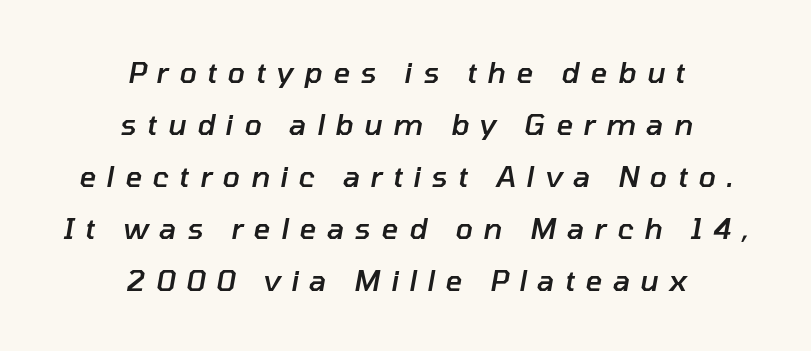
The image shows 29 px semibold type, italic (leaning right); set centered, line spacing 1.79x, unusually wide letter spacing (+0.36 em), not underlined; low stroke contrast and a medium x-height.
